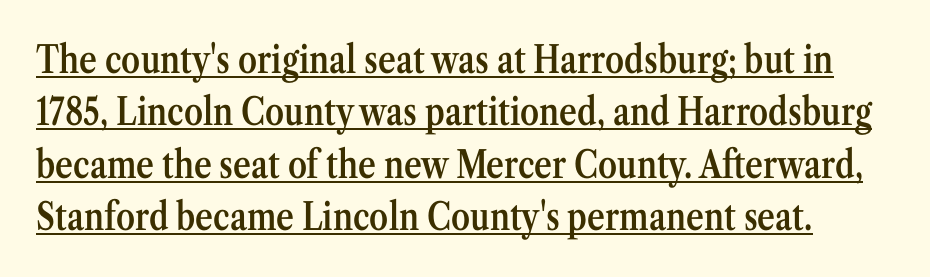
Italic? Not at all — the glyphs are vertical. Firm but not heavy-handed strokes: this text is semibold. The glyphs in this specimen are seriffed. Compared with undecorated copy, this sample adds a rule below the words.
